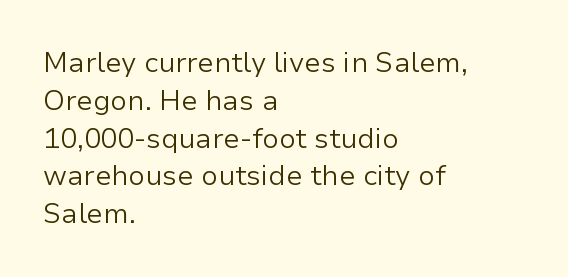
Q: Is the text bold? A: No.
Q: Is the text italic (slanted)? A: No, it is upright.
Q: Is the typeface a serif or a sans-serif typeface? A: Sans-serif.
Q: Is the text underlined? A: No.
Q: How is the paragraph aligned? A: Left-aligned.
Q: Is the spacing between letters normal or unusually wide? A: Normal.
Q: Is the spacing between lines tight, normal or loose? A: Normal.
Q: Width (condensed, normal, or wide)? A: Normal.
Q: Stroke contrast? A: Low.
Q: x-height? A: Medium.
Q: Monospaced? A: No.
